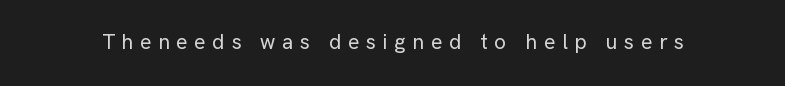
{"italic": "no", "underline": "no", "letter_spacing": "wide", "letter_spacing_em": 0.33, "glyph_px": 21}
